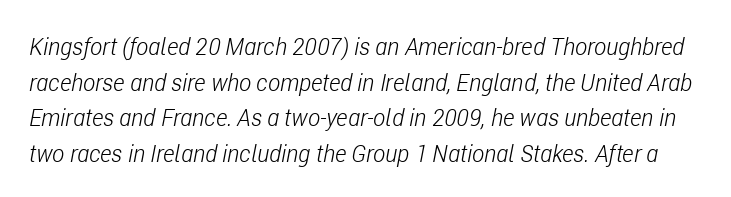
The image shows 23 px text type, italic (leaning right); set normal line spacing (1.55x), normal letter spacing, not underlined.
